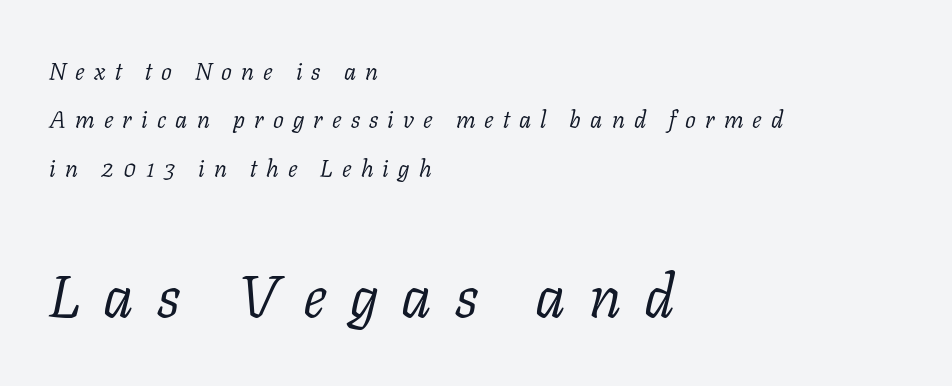
Q: Is the text bold? A: No.
Q: Is the text italic (slanted)? A: Yes, it leans right by about 11 degrees.
Q: Is the typeface a serif or a sans-serif typeface? A: Serif.
Q: Is the text underlined? A: No.
Q: How is the paragraph aligned? A: Left-aligned.
Q: Is the spacing between letters normal or unusually wide? A: Unusually wide.
Q: Is the spacing between lines tight, normal or loose? A: Loose.
Q: Which block of text is set in a larger size, the first (top) or the second (bottom)? A: The second (bottom) one.
Q: Width (condensed, normal, or wide)? A: Normal.
Q: Stroke contrast? A: Low.
Q: x-height? A: Medium.
Q: Monospaced? A: No.
